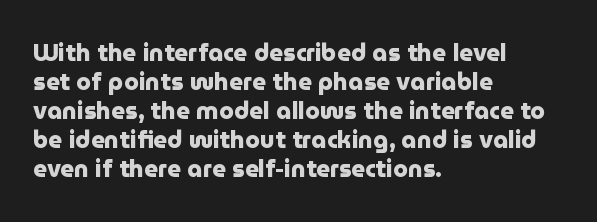
{"italic": "no", "bold": "yes", "underline": "no", "align": "left", "line_spacing_ratio": 1.21, "letter_spacing": "normal", "letter_spacing_em": 0.0, "glyph_px": 24}
